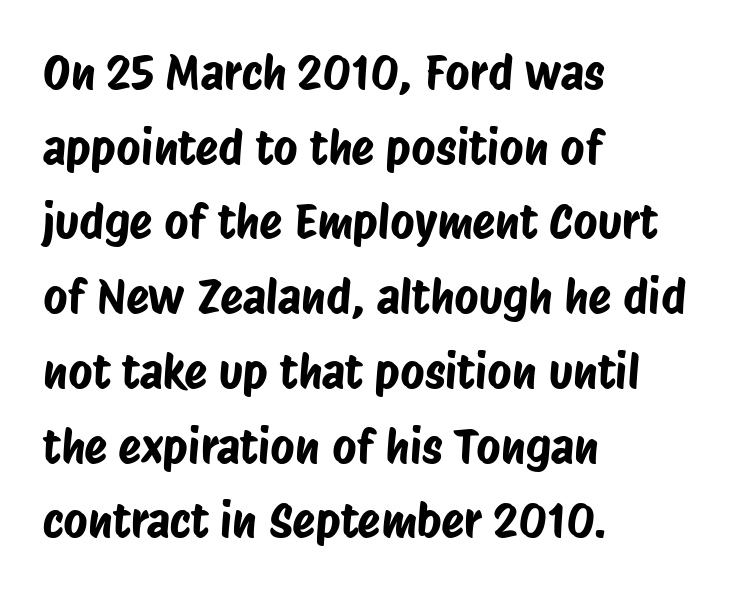
Q: Is the typeface a serif or a sans-serif typeface? A: Sans-serif.
Q: Is the text underlined? A: No.
Q: How is the paragraph aligned? A: Left-aligned.
Q: Is the spacing between letters normal or unusually wide? A: Normal.
Q: Is the spacing between lines tight, normal or loose? A: Normal.
Q: Width (condensed, normal, or wide)? A: Condensed.
Q: Stroke contrast? A: Low.
Q: x-height? A: Large.
Q: Monospaced? A: No.
